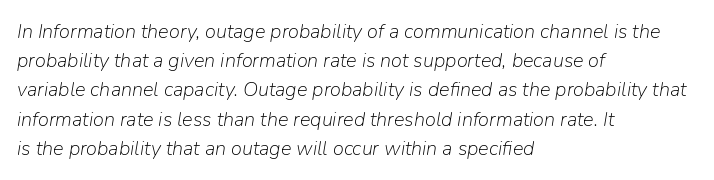
Q: Is the text bold? A: No.
Q: Is the text italic (slanted)? A: Yes, it leans right by about 9 degrees.
Q: Is the text underlined? A: No.
Q: How is the paragraph aligned? A: Left-aligned.
Q: Is the spacing between letters normal or unusually wide? A: Normal.
Q: Is the spacing between lines tight, normal or loose? A: Normal.
